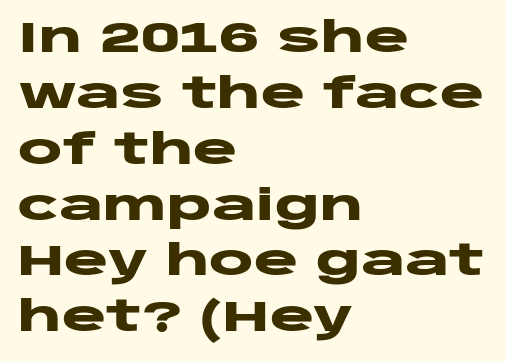
{"serif": "no", "italic": "no", "bold": "yes", "weight": "heavy", "width": "wide", "stroke_contrast": "low", "x_height": "large", "monospaced": "no", "underline": "no", "align": "left", "line_spacing": "normal", "line_spacing_ratio": 1.33, "letter_spacing": "normal", "letter_spacing_em": 0.0, "glyph_px": 42}
